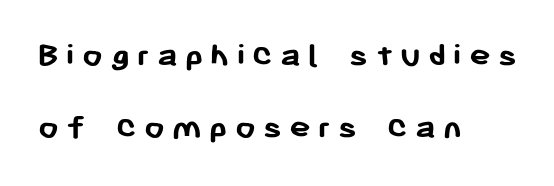
{"serif": "no", "italic": "no", "bold": "yes", "weight": "semibold", "width": "normal", "stroke_contrast": "low", "x_height": "medium", "monospaced": "no", "underline": "no", "align": "left", "line_spacing": "loose", "line_spacing_ratio": 2.01, "letter_spacing": "wide", "letter_spacing_em": 0.2, "glyph_px": 36}
